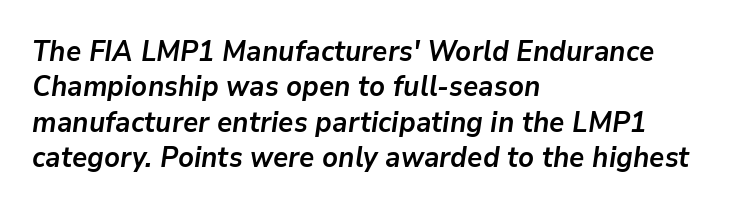
Q: Is the text bold? A: Yes.
Q: Is the text italic (slanted)? A: Yes, it leans right by about 9 degrees.
Q: Is the text underlined? A: No.
Q: How is the paragraph aligned? A: Left-aligned.
Q: Is the spacing between letters normal or unusually wide? A: Normal.
Q: Is the spacing between lines tight, normal or loose? A: Normal.
Q: Width (condensed, normal, or wide)? A: Normal.
Q: Stroke contrast? A: Low.
Q: x-height? A: Medium.
Q: Monospaced? A: No.
